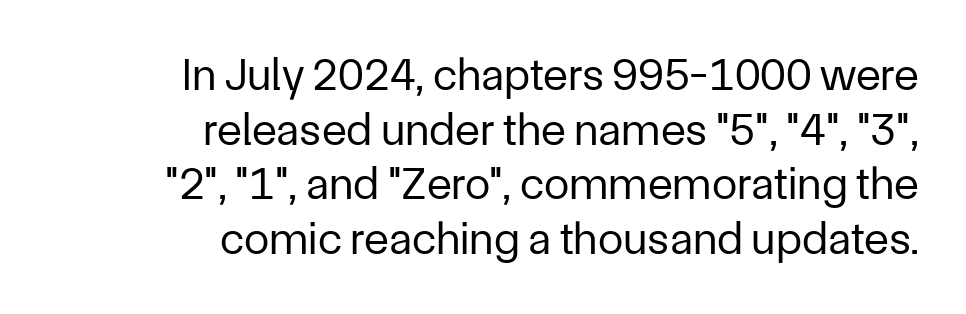
The image shows 46 px regular-weight sans-serif type, upright; set right-aligned, line spacing 1.19x, normal letter spacing, not underlined; low stroke contrast and a medium x-height.
